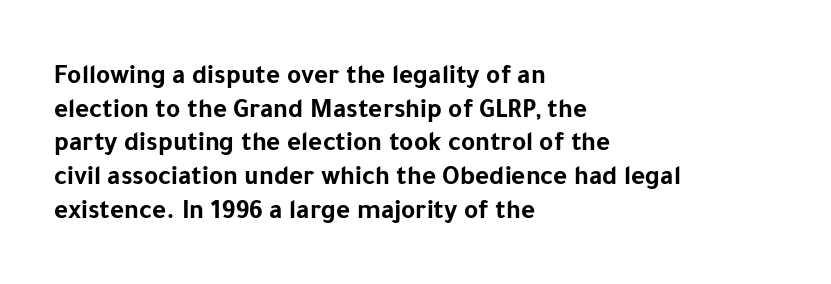
The image shows 27 px bold type, upright; set left-aligned, normal line spacing (1.25x), normal letter spacing, not underlined.
